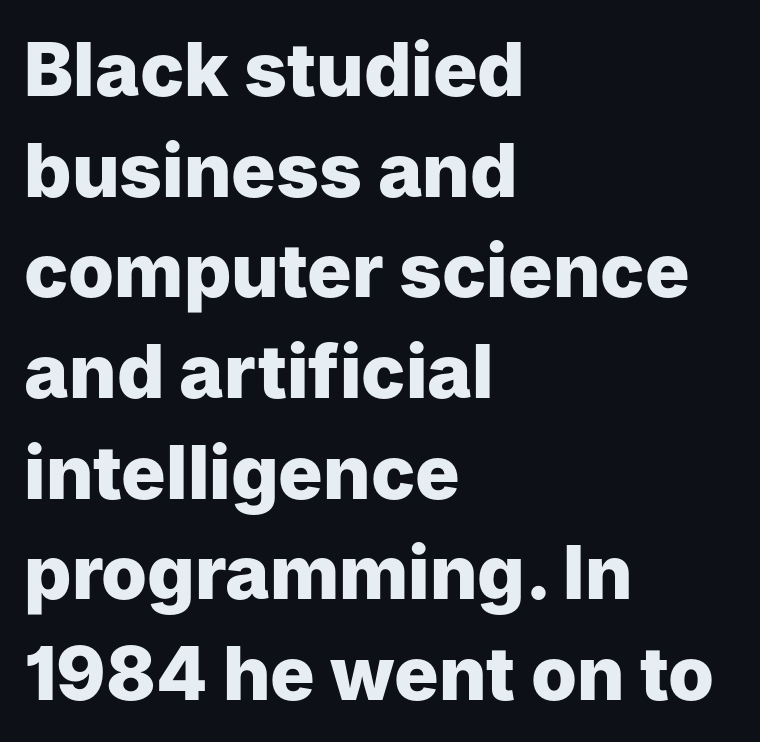
The image shows 74 px heavy sans-serif type, upright; set left-aligned, normal line spacing (1.36x), normal letter spacing, not underlined; low stroke contrast and a medium x-height.
